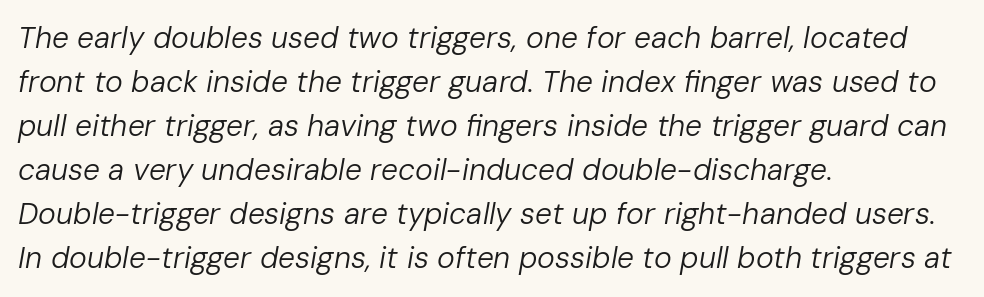
Here the glyphs are tracked normally, forming tight word shapes. Note the varied advance widths — an 'i' is clearly narrower than an 'm'. This rendering uses left alignment, leaving the right contour irregular. The baseline area is clear. Rows of type keep a routine distance in the vertical direction.
